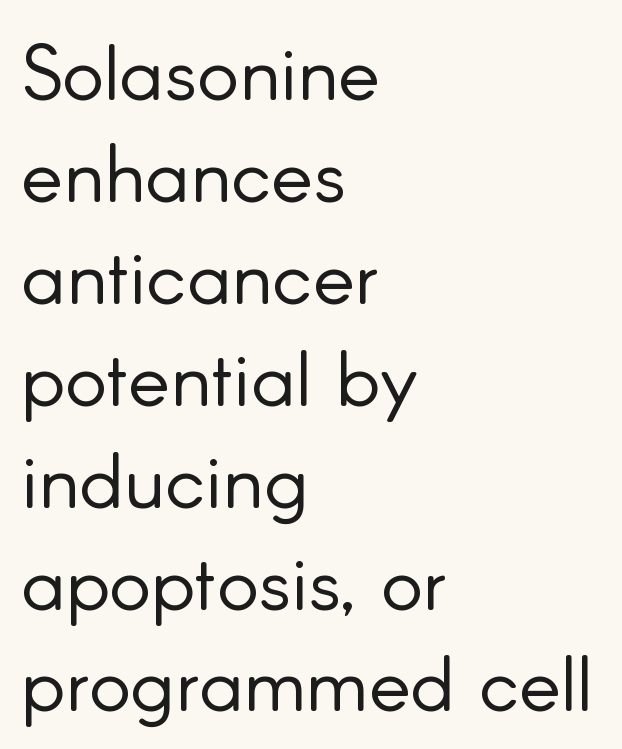
What stands out about the letter spacing? Nothing — it is the standard amount. Regular leading. Teacher's note: observe the even left margin — that is flush-left alignment. The weight would be labelled regular, book, light, or lighter still. Nothing sits at the stroke ends, so this counts as sans-serif. The face used here is proportionally spaced, like ordinary book or web type.
